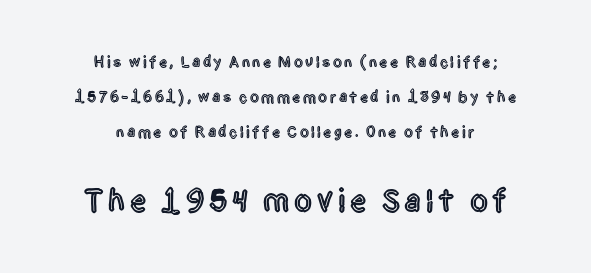
The image shows 32 px condensed sans-serif type, upright; set centered, loose line spacing (2.2x), not underlined; the second (bottom) block is 2.0x larger; a large x-height.
